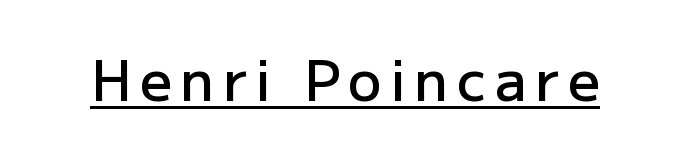
Q: Is the text bold? A: Semi-bold.
Q: Is the text italic (slanted)? A: No, it is upright.
Q: Is the typeface a serif or a sans-serif typeface? A: Sans-serif.
Q: Is the text underlined? A: Yes.
Q: Width (condensed, normal, or wide)? A: Normal.
Q: Stroke contrast? A: Low.
Q: x-height? A: Medium.
Q: Monospaced? A: No.
